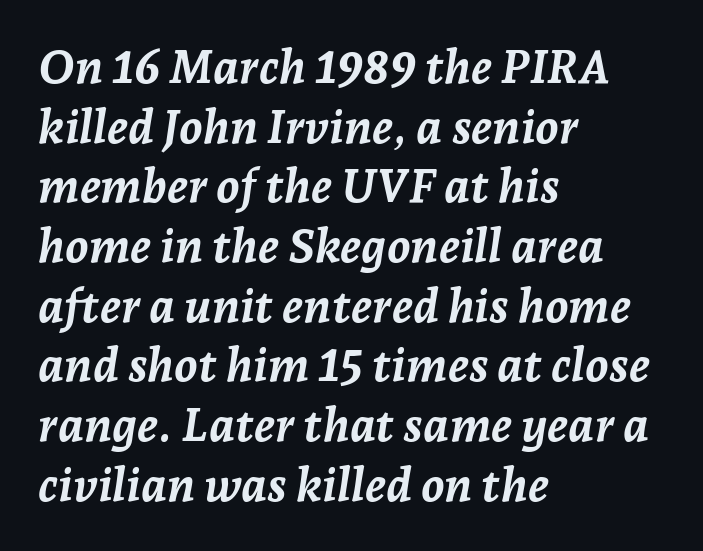
{"italic": "yes", "lean": "right", "slant_degrees": 7, "bold": "yes", "weight": "semibold", "width": "normal", "stroke_contrast": "low", "x_height": "medium", "monospaced": "no", "underline": "no", "align": "left", "line_spacing": "normal", "line_spacing_ratio": 1.27, "letter_spacing": "normal", "letter_spacing_em": 0.0, "glyph_px": 47}
